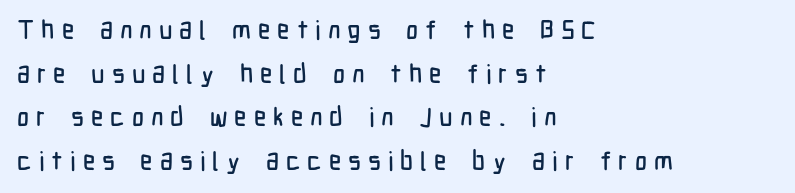
{"italic": "no", "underline": "no", "align": "left", "line_spacing": "normal", "line_spacing_ratio": 1.68, "letter_spacing": "wide", "letter_spacing_em": 0.27, "glyph_px": 26}
